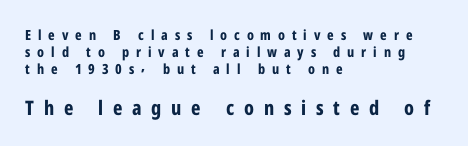
{"italic": "no", "bold": "yes", "underline": "no", "align": "left", "line_spacing_ratio": 1.23, "letter_spacing": "wide", "letter_spacing_em": 0.49, "larger_block": "second", "size_ratio": 1.43, "glyph_px": 20}
